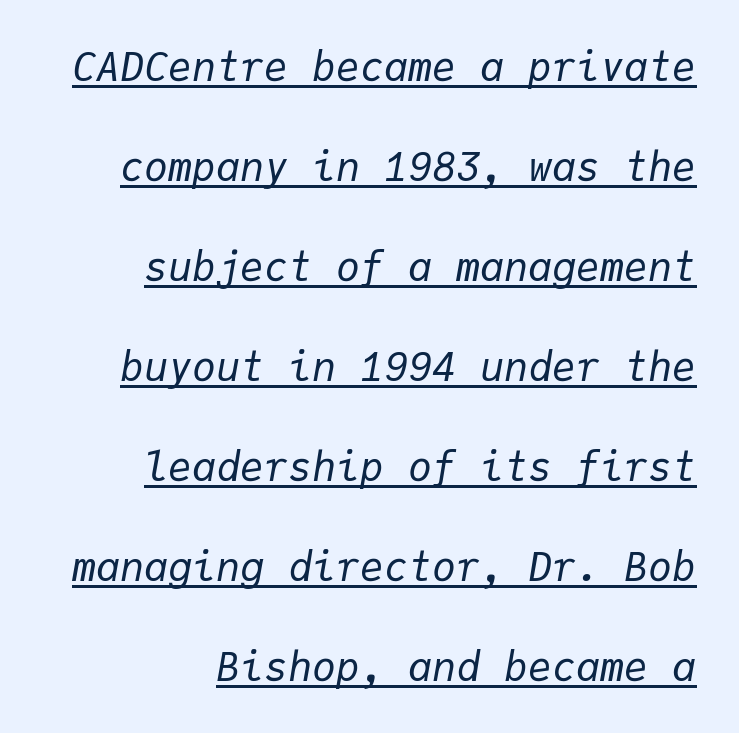
The setting favours the right margin, as signatures and pull-quotes sometimes do. Vertical spacing — loose. Rendered with sloped, italic letterforms. Notice how a bar underscores the lettering throughout. Monospaced: the letters line up in strict vertical columns. These lines keep a tight, regular rhythm from letter to letter.
